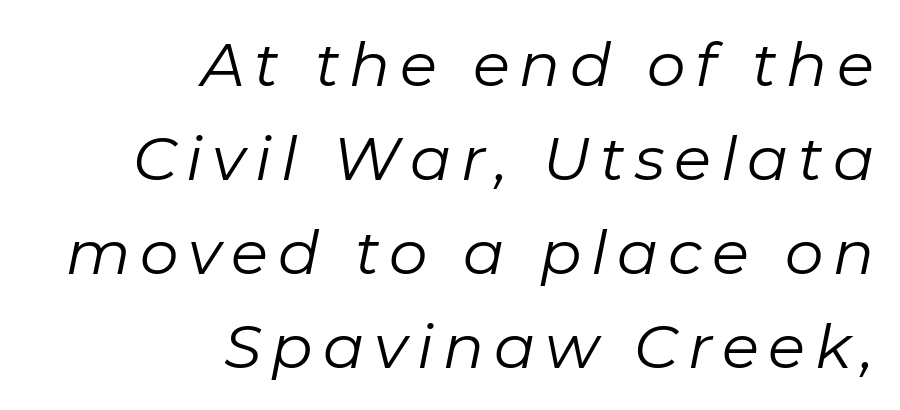
The image shows 61 px regular-weight type, italic (leaning right); set right-aligned, normal line spacing (1.54x), not underlined; low stroke contrast and a medium x-height.
